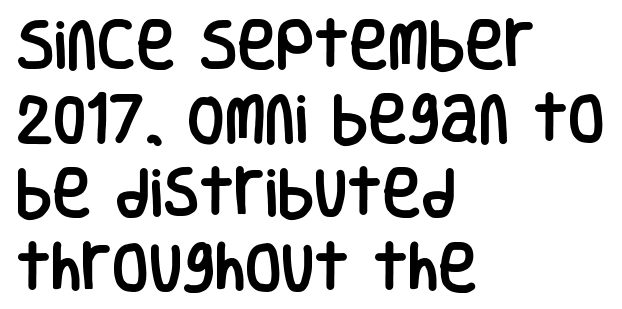
{"serif": "no", "italic": "no", "width": "condensed", "stroke_contrast": "low", "x_height": "large", "monospaced": "no", "underline": "no", "align": "left", "line_spacing": "normal", "line_spacing_ratio": 1.4, "letter_spacing": "normal", "letter_spacing_em": 0.0, "glyph_px": 53}
